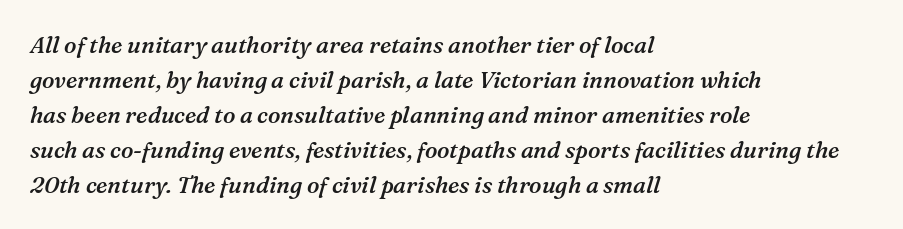
Q: Is the text bold? A: Semi-bold.
Q: Is the text italic (slanted)? A: Yes, it leans right by about 16 degrees.
Q: Is the text underlined? A: No.
Q: How is the paragraph aligned? A: Left-aligned.
Q: Is the spacing between letters normal or unusually wide? A: Normal.
Q: Is the spacing between lines tight, normal or loose? A: Normal.
